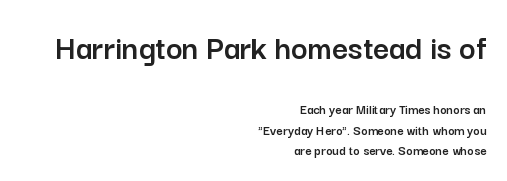
The image shows 35 px sans-serif type, upright; set right-aligned, normal line spacing (1.44x), normal letter spacing, not underlined; the first (top) block is 2.5x larger; low stroke contrast and a medium x-height.
